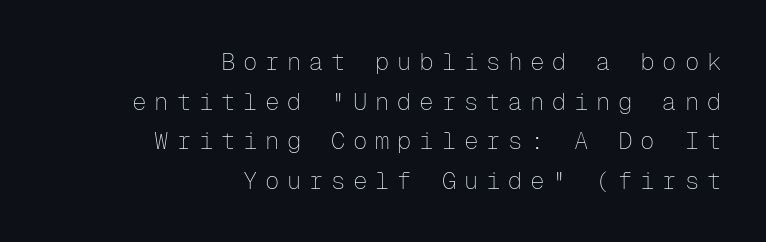
{"italic": "no", "bold": "no", "underline": "no", "align": "right", "line_spacing": "normal", "line_spacing_ratio": 1.65, "letter_spacing": "wide", "letter_spacing_em": 0.32, "glyph_px": 24}
